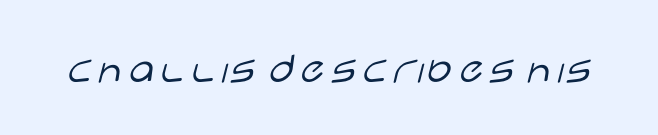
{"serif": "no", "bold": "no", "weight": "light", "width": "wide", "stroke_contrast": "low", "x_height": "large", "monospaced": "no", "underline": "no", "letter_spacing": "normal", "letter_spacing_em": 0.0, "glyph_px": 45}
